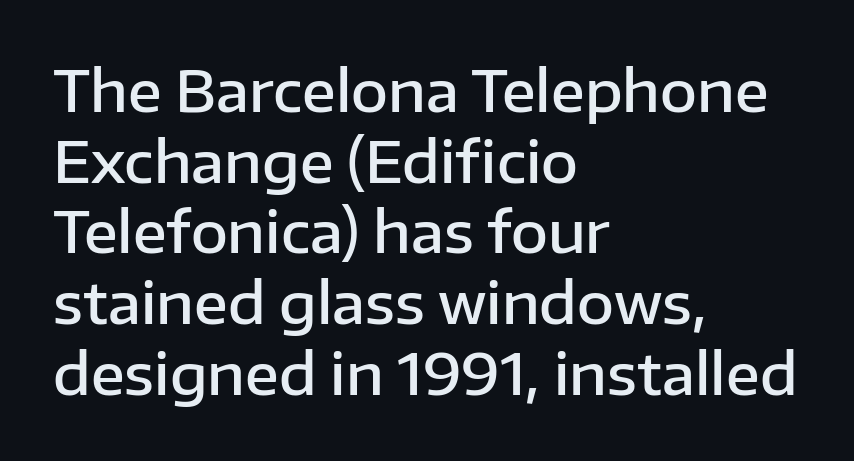
One-word summary of the alignment: left. A fair bit of extra ink — the face is semibold, not bold. These lines are rendered in a variable-pitch font. Style check: upright. Underlining? Definitely not there. Honestly, the letter spacing is just normal — you wouldn't notice it.
